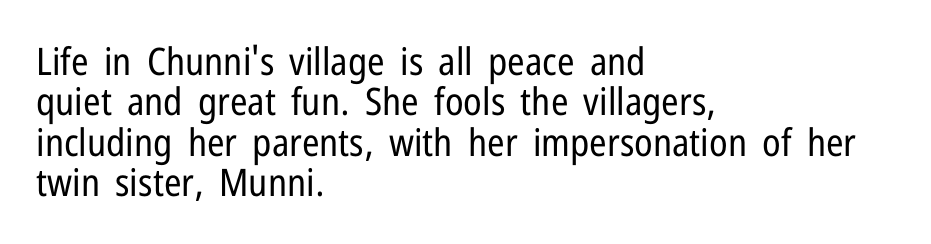
{"serif": "no", "italic": "no", "bold": "no", "weight": "regular", "width": "condensed", "stroke_contrast": "low", "x_height": "medium", "monospaced": "no", "underline": "no", "align": "left", "line_spacing": "tight", "line_spacing_ratio": 1.06, "letter_spacing": "normal", "letter_spacing_em": 0.0, "glyph_px": 38}
